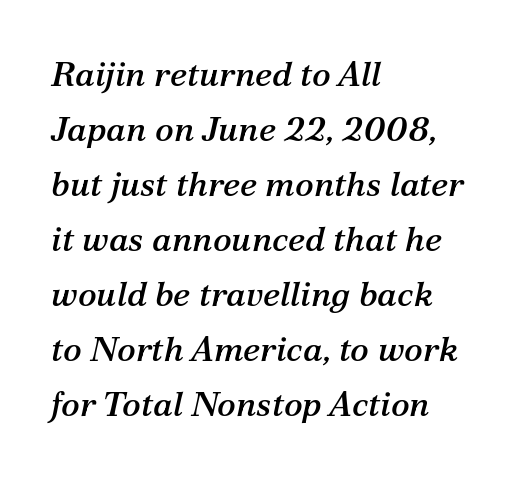
{"serif": "yes", "italic": "yes", "lean": "right", "slant_degrees": 12, "width": "normal", "stroke_contrast": "medium", "x_height": "medium", "monospaced": "no", "underline": "no", "align": "left", "line_spacing": "normal", "line_spacing_ratio": 1.57, "letter_spacing": "normal", "letter_spacing_em": 0.0, "glyph_px": 35}
